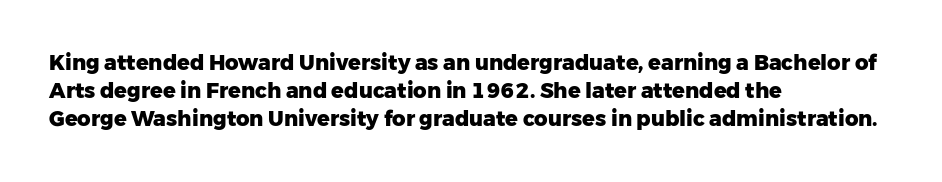
Q: Is the text bold? A: Yes.
Q: Is the text italic (slanted)? A: No, it is upright.
Q: Is the text underlined? A: No.
Q: How is the paragraph aligned? A: Left-aligned.
Q: Is the spacing between letters normal or unusually wide? A: Normal.
Q: Is the spacing between lines tight, normal or loose? A: Normal.
